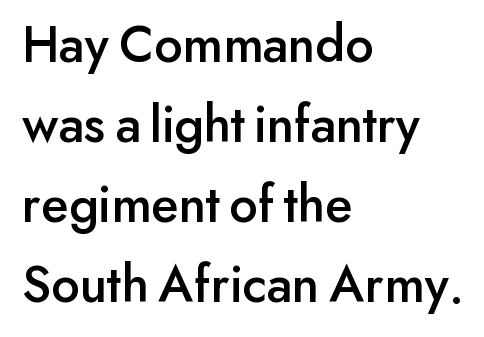
{"serif": "no", "italic": "no", "width": "normal", "stroke_contrast": "low", "x_height": "small", "monospaced": "no", "underline": "no", "align": "left", "line_spacing": "normal", "line_spacing_ratio": 1.48, "letter_spacing": "normal", "letter_spacing_em": 0.0, "glyph_px": 54}
